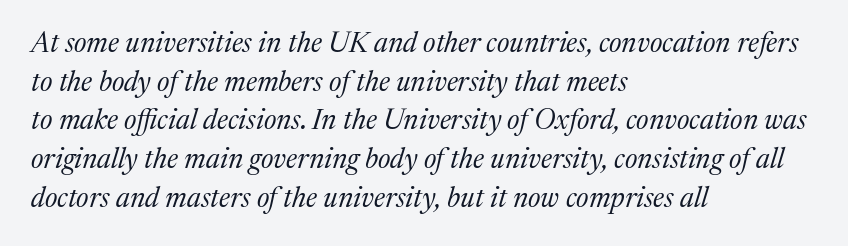
The rendering uses natural spacing where letterforms have individual widths. No word sits above an underline. Looking at the ascenders, they clearly lean. Caption: standard tracking, unaltered. Honestly, the row spacing looks completely unremarkable.
